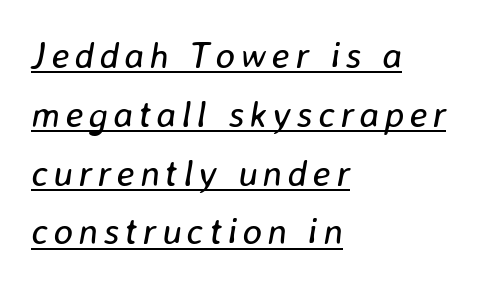
Q: Is the text bold? A: No.
Q: Is the text italic (slanted)? A: Yes, it leans right by about 8 degrees.
Q: Is the text underlined? A: Yes.
Q: How is the paragraph aligned? A: Left-aligned.
Q: Is the spacing between lines tight, normal or loose? A: Normal.
Q: Width (condensed, normal, or wide)? A: Normal.
Q: Stroke contrast? A: Low.
Q: x-height? A: Medium.
Q: Monospaced? A: No.
